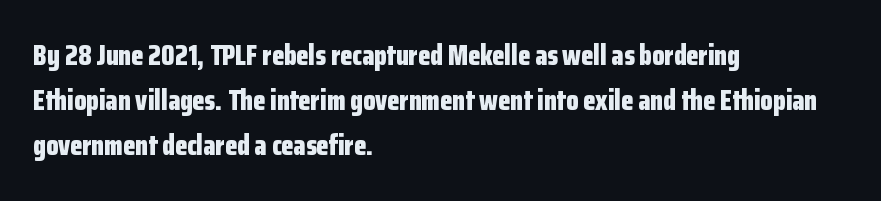
The image shows 28 px bold, condensed sans-serif type, upright; set left-aligned, normal line spacing (1.6x), normal letter spacing, not underlined; low stroke contrast and a medium x-height.
